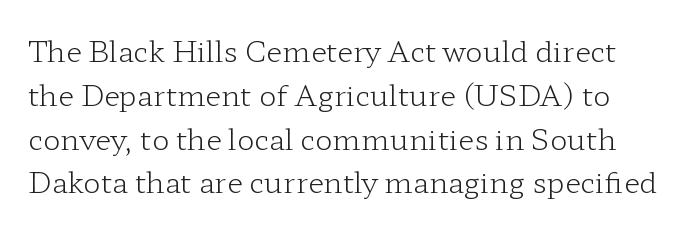
The image shows 29 px light, wide serif type, upright; set normal line spacing (1.51x), normal letter spacing, not underlined; low stroke contrast and a medium x-height.
